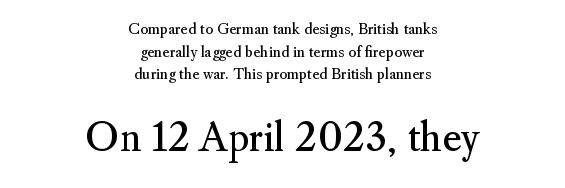
{"serif": "yes", "italic": "no", "bold": "no", "weight": "regular", "width": "normal", "stroke_contrast": "medium", "x_height": "small", "monospaced": "no", "underline": "no", "align": "center", "line_spacing": "normal", "line_spacing_ratio": 1.61, "letter_spacing": "normal", "letter_spacing_em": 0.0, "larger_block": "second", "size_ratio": 2.64, "glyph_px": 37}
